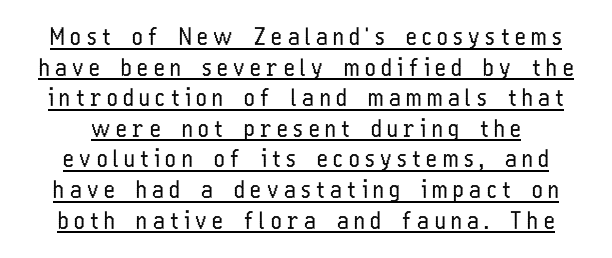
Q: Is the text bold? A: No.
Q: Is the text italic (slanted)? A: No, it is upright.
Q: Is the text underlined? A: Yes.
Q: Is the spacing between letters normal or unusually wide? A: Unusually wide.
Q: Is the spacing between lines tight, normal or loose? A: Normal.
